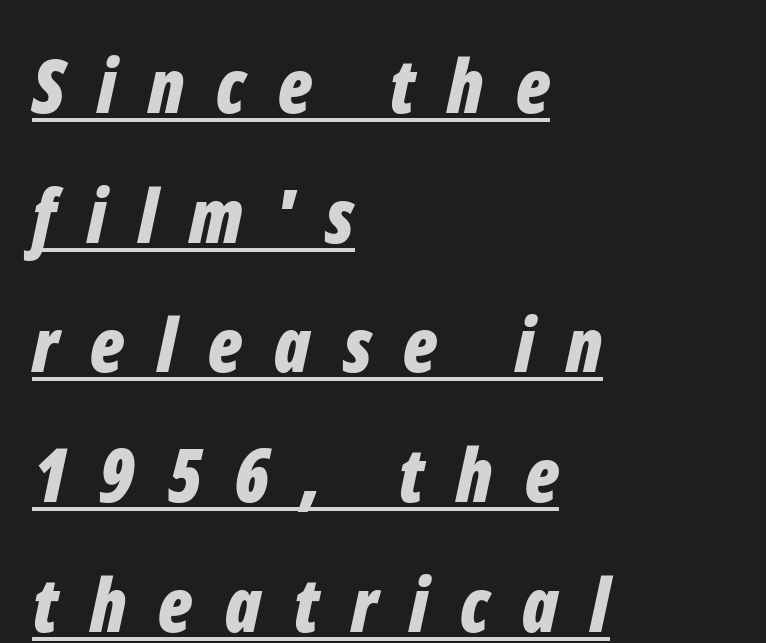
{"italic": "yes", "lean": "right", "slant_degrees": 12, "bold": "yes", "weight": "bold", "width": "condensed", "stroke_contrast": "low", "x_height": "medium", "monospaced": "no", "underline": "yes", "align": "left", "line_spacing_ratio": 1.73, "letter_spacing": "wide", "letter_spacing_em": 0.43, "glyph_px": 75}
